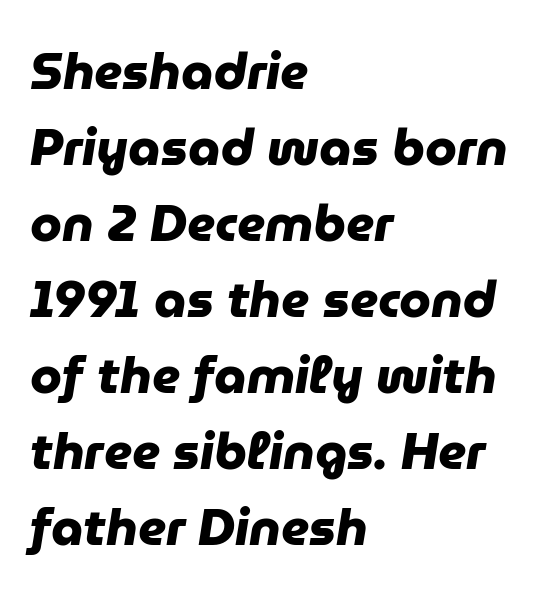
Q: Is the text bold? A: Yes.
Q: Is the typeface a serif or a sans-serif typeface? A: Sans-serif.
Q: Is the text underlined? A: No.
Q: How is the paragraph aligned? A: Left-aligned.
Q: Is the spacing between letters normal or unusually wide? A: Normal.
Q: Is the spacing between lines tight, normal or loose? A: Normal.
Q: Width (condensed, normal, or wide)? A: Normal.
Q: Stroke contrast? A: Low.
Q: x-height? A: Medium.
Q: Monospaced? A: No.
